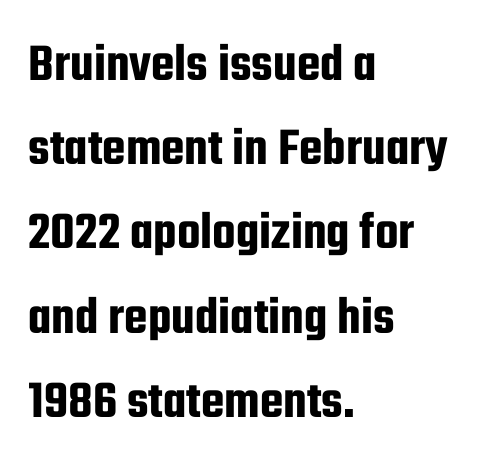
Q: Is the text italic (slanted)? A: No, it is upright.
Q: Is the typeface a serif or a sans-serif typeface? A: Sans-serif.
Q: Is the text underlined? A: No.
Q: How is the paragraph aligned? A: Left-aligned.
Q: Is the spacing between letters normal or unusually wide? A: Normal.
Q: Is the spacing between lines tight, normal or loose? A: Normal.
Q: Width (condensed, normal, or wide)? A: Condensed.
Q: Stroke contrast? A: Low.
Q: x-height? A: Medium.
Q: Monospaced? A: No.
